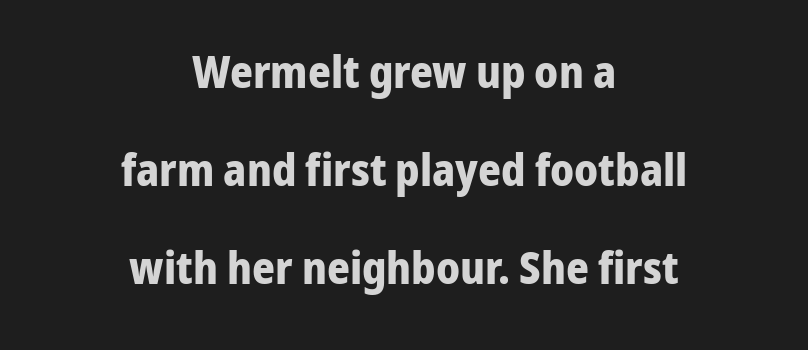
No italicization has been applied; the sample stays upright. Heavy-handed strokes throughout: this text is bold. What stands out about the letter spacing? Nothing — it is the standard amount. No word sits above an underline.
